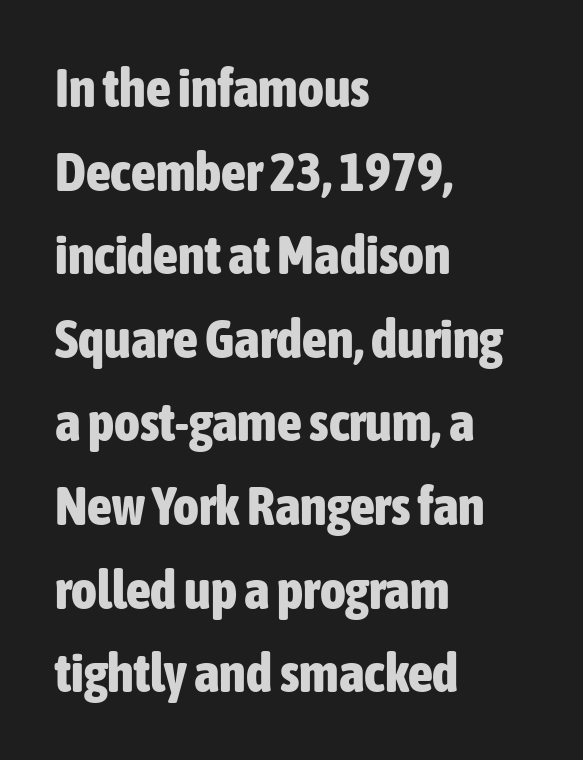
The image shows 55 px bold, condensed sans-serif type, upright; set left-aligned, normal line spacing (1.52x), normal letter spacing, not underlined; low stroke contrast and a medium x-height.
